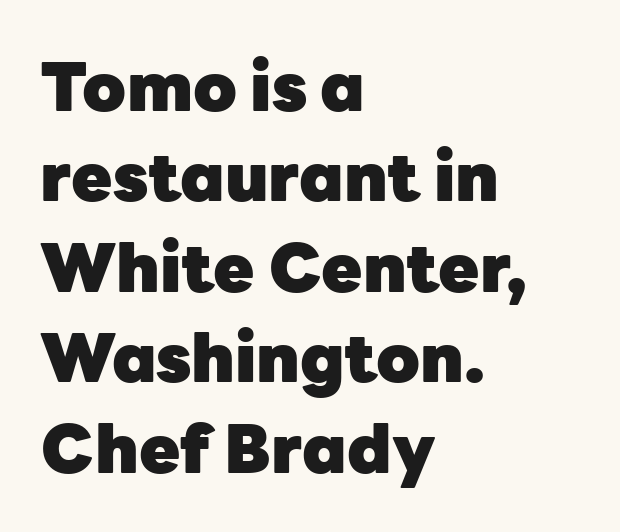
The image shows 67 px heavy sans-serif type, upright; set left-aligned, normal line spacing (1.35x), normal letter spacing, not underlined; low stroke contrast and a medium x-height.
